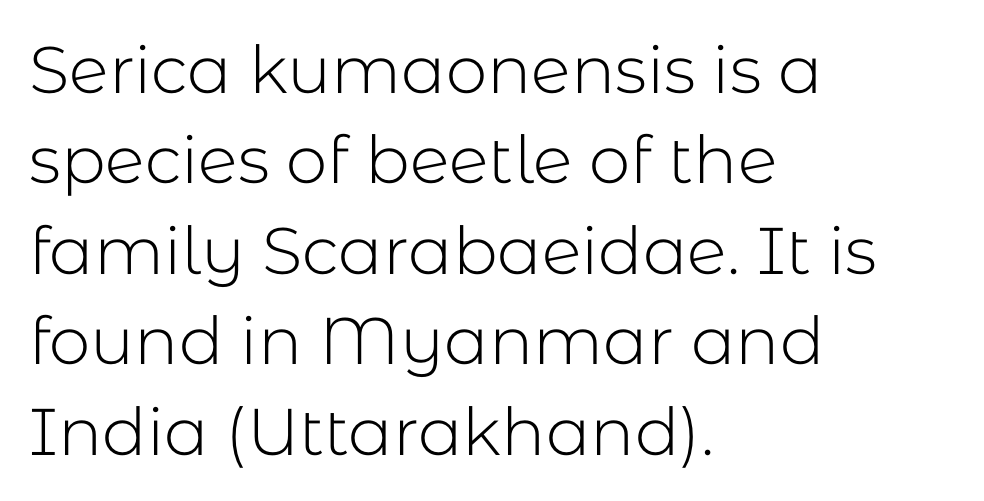
Q: Is the text bold? A: No.
Q: Is the text italic (slanted)? A: No, it is upright.
Q: Is the typeface a serif or a sans-serif typeface? A: Sans-serif.
Q: Is the text underlined? A: No.
Q: How is the paragraph aligned? A: Left-aligned.
Q: Is the spacing between letters normal or unusually wide? A: Normal.
Q: Is the spacing between lines tight, normal or loose? A: Normal.
Q: Width (condensed, normal, or wide)? A: Normal.
Q: Stroke contrast? A: Low.
Q: x-height? A: Medium.
Q: Monospaced? A: No.
